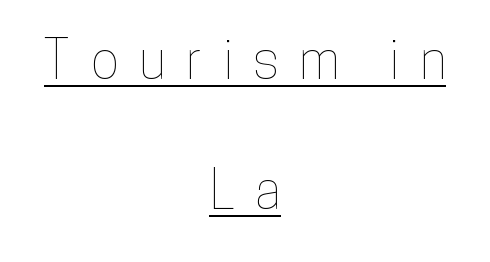
Widely set lines give the paragraph a tall, airy silhouette. Caption: multi-line text, centered on the measure. Glance below the letters and you will spot a drawn line. It's the straight-up-and-down kind of type. Tracking here is generous; glyphs stand well apart from one another. The letters advance in unequal steps, a hallmark of proportional type.
